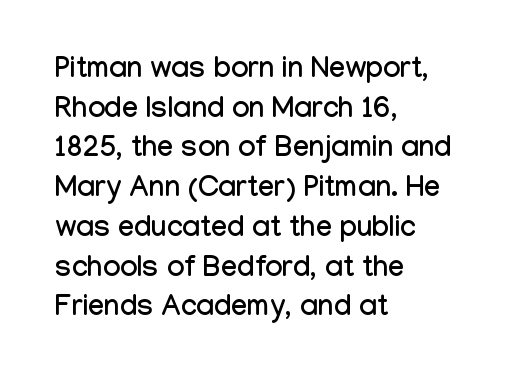
Look at the tracking — it's just the regular setting, nothing added. The zone under the glyphs is completely vacant. These lines sit exactly where default settings would place them. The rendering uses natural spacing where letterforms have individual widths.
